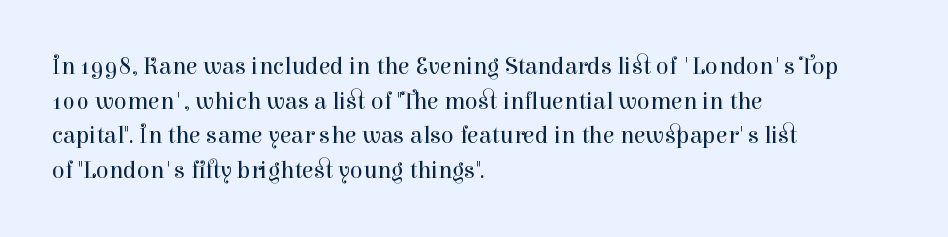
{"italic": "no", "bold": "no", "underline": "no", "align": "left", "line_spacing": "normal", "line_spacing_ratio": 1.44, "letter_spacing": "normal", "letter_spacing_em": 0.0, "glyph_px": 24}
